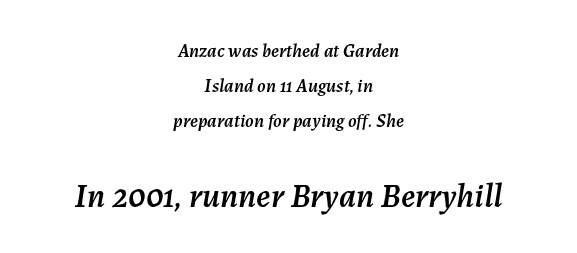
Q: Is the text italic (slanted)? A: Yes, it leans right by about 7 degrees.
Q: Is the text underlined? A: No.
Q: How is the paragraph aligned? A: Centered.
Q: Is the spacing between letters normal or unusually wide? A: Normal.
Q: Which block of text is set in a larger size, the first (top) or the second (bottom)? A: The second (bottom) one.
Q: Width (condensed, normal, or wide)? A: Normal.
Q: Stroke contrast? A: Medium.
Q: x-height? A: Medium.
Q: Monospaced? A: No.
